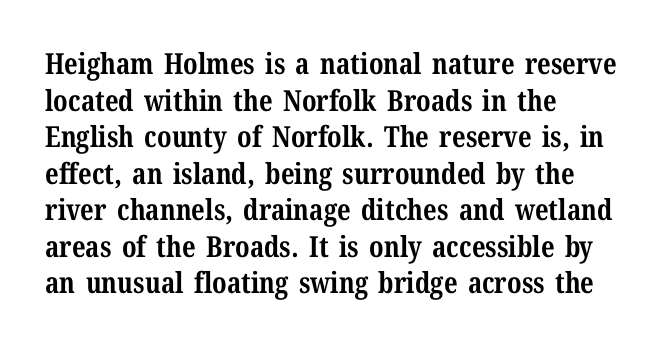
{"serif": "yes", "italic": "no", "bold": "yes", "weight": "bold", "width": "normal", "stroke_contrast": "medium", "x_height": "medium", "monospaced": "no", "underline": "no", "align": "left", "line_spacing": "normal", "line_spacing_ratio": 1.26, "letter_spacing": "normal", "letter_spacing_em": 0.0, "glyph_px": 29}
